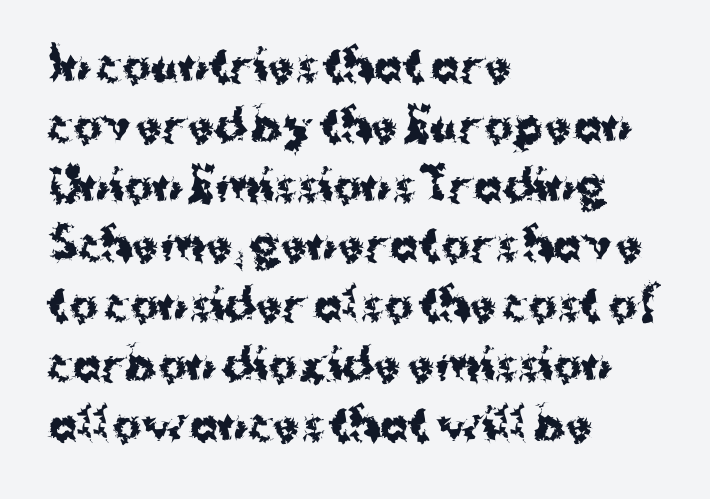
Descenders hang freely into open space. Typographically, this falls in the sans-serif category. This is the regular roman posture of the typeface. The block of text has a typical density, with ordinary space between rows. A dark, heavy texture on the line: the type is bold.
